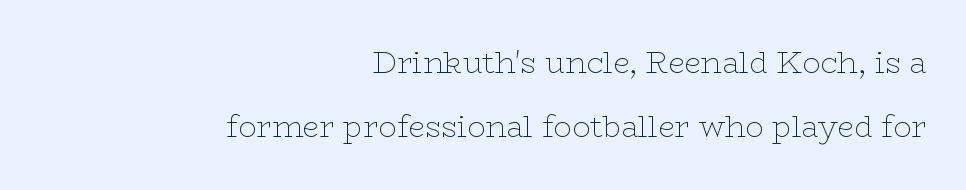
{"serif": "yes", "italic": "no", "bold": "no", "weight": "thin", "width": "wide", "stroke_contrast": "low", "x_height": "medium", "monospaced": "no", "underline": "no", "align": "right", "line_spacing": "loose", "line_spacing_ratio": 2.15, "letter_spacing": "normal", "letter_spacing_em": 0.0, "glyph_px": 30}
